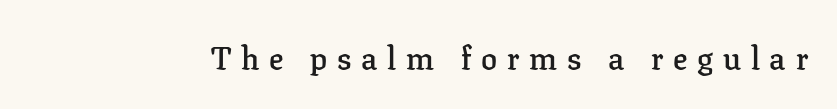
Semibold letterforms, between regular and bold. You can tell it's not italic because the verticals are truly vertical. The rendering shows small feet on the letterforms — a serif design. How are the letters spaced? Widely, with obvious added tracking.
